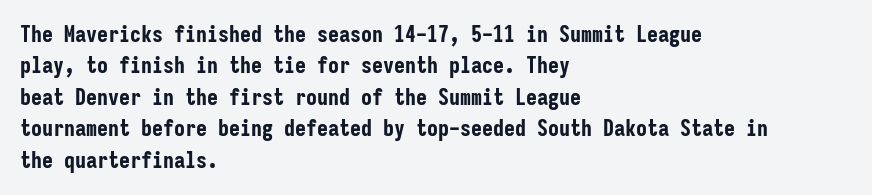
The vertical gap from one line to the next is medium. Bold? Absolutely — the strokes are thick and heavy. Plain, unruled lines of type. The ragged edge is on the right, which tells us the setting is flush left.
